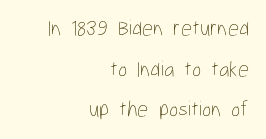
{"italic": "no", "bold": "no", "underline": "no", "align": "right", "line_spacing_ratio": 1.85, "letter_spacing": "normal", "letter_spacing_em": 0.0, "glyph_px": 22}
